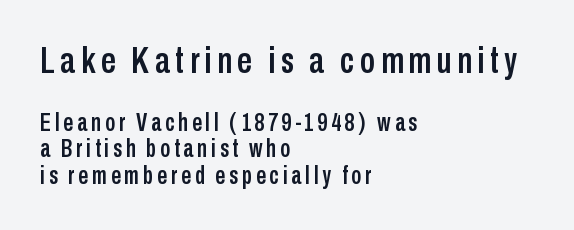
Q: Is the text italic (slanted)? A: No, it is upright.
Q: Is the typeface a serif or a sans-serif typeface? A: Sans-serif.
Q: Is the text underlined? A: No.
Q: How is the paragraph aligned? A: Left-aligned.
Q: Is the spacing between lines tight, normal or loose? A: Tight.
Q: Which block of text is set in a larger size, the first (top) or the second (bottom)? A: The first (top) one.
Q: Width (condensed, normal, or wide)? A: Condensed.
Q: Stroke contrast? A: Low.
Q: x-height? A: Medium.
Q: Monospaced? A: No.
